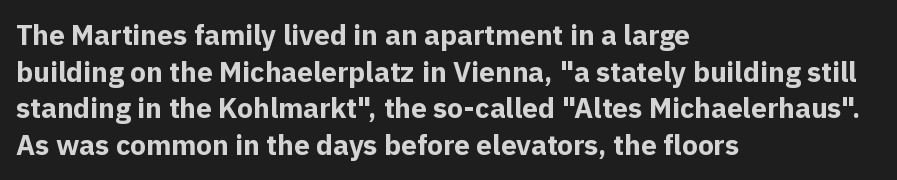
The face used here is proportionally spaced, like ordinary book or web type. Does extra space separate the letters? No, they use regular spacing. Horizontal alignment here is leftward, the default for most running prose. This is sans-serif lettering, the kind often seen on screens and signage. Leading: standard.
